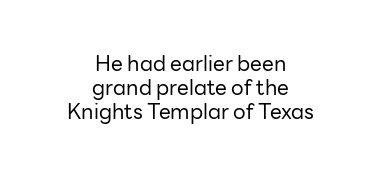
Q: Is the text bold? A: No.
Q: Is the text italic (slanted)? A: No, it is upright.
Q: Is the text underlined? A: No.
Q: How is the paragraph aligned? A: Centered.
Q: Is the spacing between letters normal or unusually wide? A: Normal.
Q: Is the spacing between lines tight, normal or loose? A: Tight.
